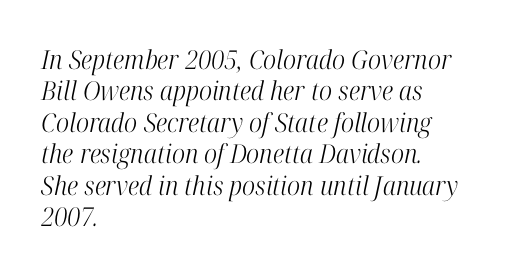
Q: Is the text bold? A: No.
Q: Is the text italic (slanted)? A: Yes, it leans right by about 12 degrees.
Q: Is the text underlined? A: No.
Q: How is the paragraph aligned? A: Left-aligned.
Q: Is the spacing between letters normal or unusually wide? A: Normal.
